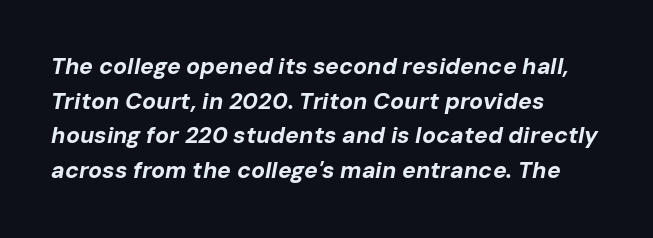
Q: Is the text bold? A: Yes.
Q: Is the text italic (slanted)? A: Yes, it leans right by about 10 degrees.
Q: Is the text underlined? A: No.
Q: How is the paragraph aligned? A: Left-aligned.
Q: Is the spacing between letters normal or unusually wide? A: Normal.
Q: Is the spacing between lines tight, normal or loose? A: Normal.
